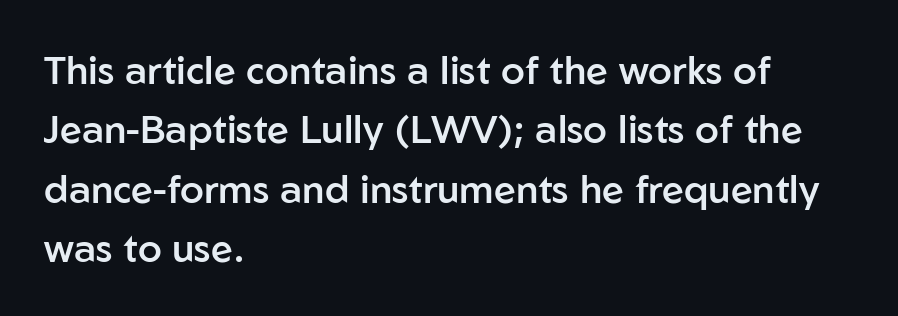
{"serif": "no", "italic": "no", "bold": "semi", "weight": "semibold", "width": "normal", "stroke_contrast": "low", "x_height": "medium", "monospaced": "no", "underline": "no", "align": "left", "line_spacing": "normal", "line_spacing_ratio": 1.52, "letter_spacing": "normal", "letter_spacing_em": 0.0, "glyph_px": 39}
